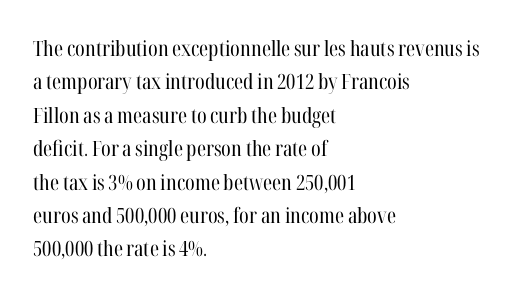
{"italic": "no", "bold": "no", "underline": "no", "align": "left", "line_spacing": "normal", "line_spacing_ratio": 1.59, "letter_spacing": "normal", "letter_spacing_em": 0.0, "glyph_px": 21}
